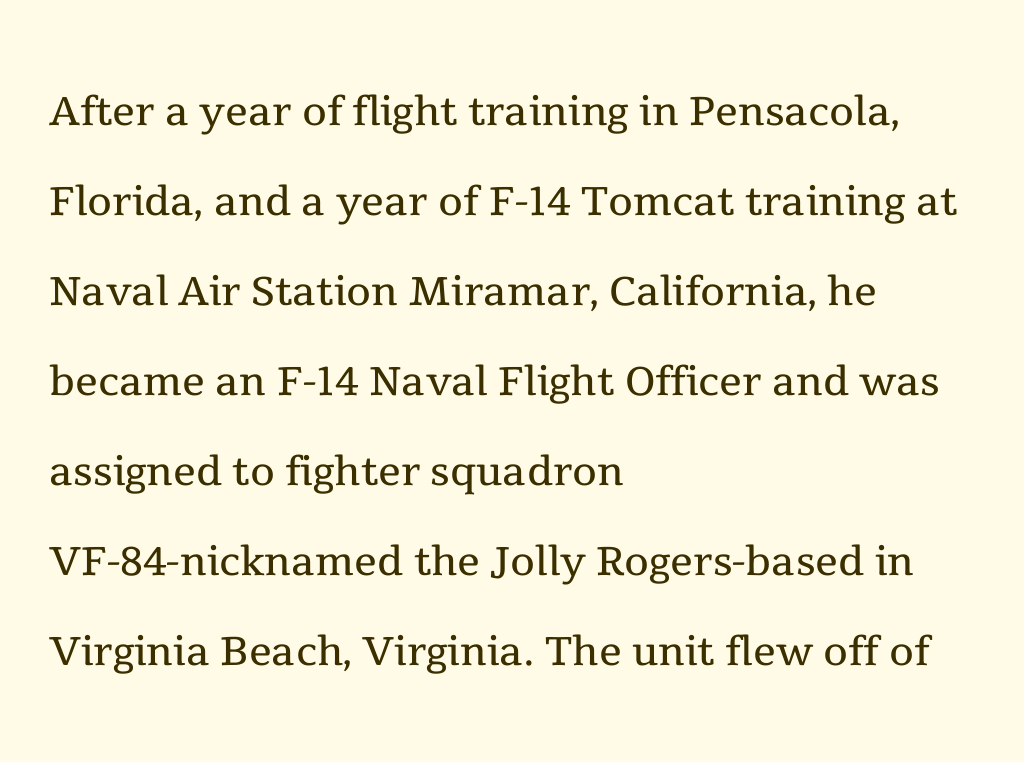
The image shows 57 px regular-weight serif type, upright; set left-aligned, normal line spacing (1.58x), normal letter spacing, not underlined; a medium x-height.
